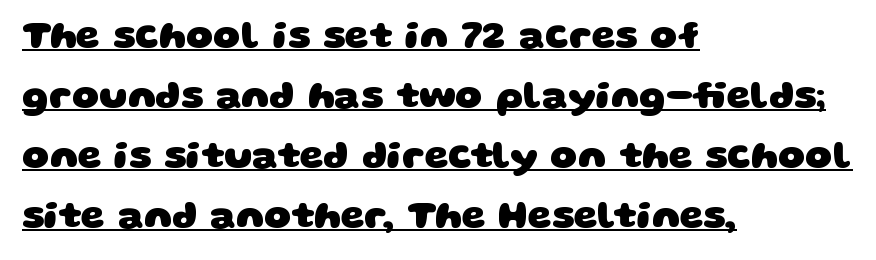
Q: Is the text bold? A: Yes.
Q: Is the typeface a serif or a sans-serif typeface? A: Sans-serif.
Q: Is the text underlined? A: Yes.
Q: How is the paragraph aligned? A: Left-aligned.
Q: Is the spacing between letters normal or unusually wide? A: Normal.
Q: Is the spacing between lines tight, normal or loose? A: Normal.
Q: Width (condensed, normal, or wide)? A: Wide.
Q: Stroke contrast? A: Low.
Q: x-height? A: Large.
Q: Monospaced? A: No.
